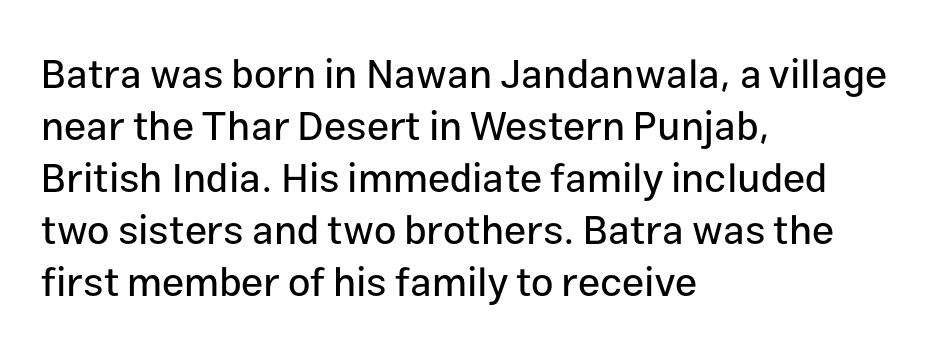
Q: Is the text italic (slanted)? A: No, it is upright.
Q: Is the typeface a serif or a sans-serif typeface? A: Sans-serif.
Q: Is the text underlined? A: No.
Q: How is the paragraph aligned? A: Left-aligned.
Q: Is the spacing between letters normal or unusually wide? A: Normal.
Q: Is the spacing between lines tight, normal or loose? A: Normal.
Q: Width (condensed, normal, or wide)? A: Normal.
Q: Stroke contrast? A: Low.
Q: x-height? A: Medium.
Q: Monospaced? A: No.
